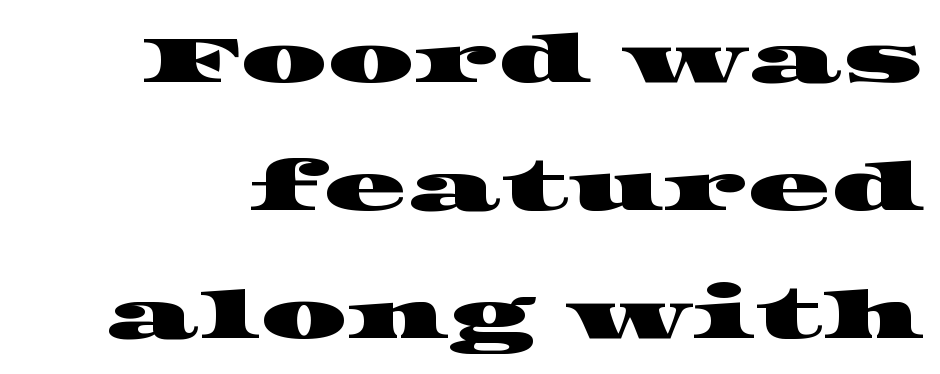
The area under the type is left untouched. The line texture is even and compact thanks to regular tracking. Looks like regular typesetting: each glyph gets only the width it needs. Yep, those are serifs on the letters.
